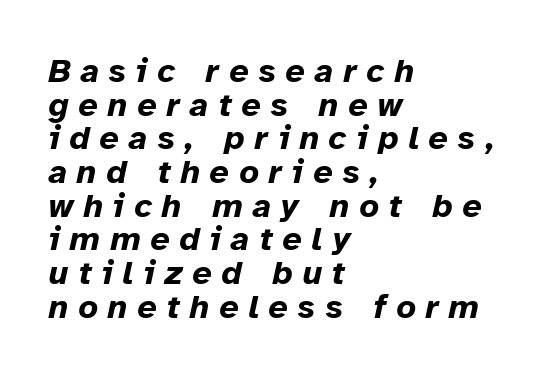
The image shows 34 px bold type, italic (leaning right); set left-aligned, tight line spacing (0.99x), unusually wide letter spacing (+0.29 em), not underlined; low stroke contrast and a medium x-height.
